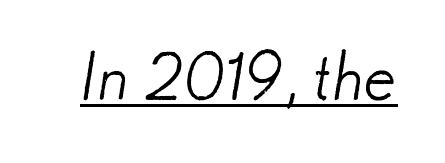
The image shows 66 px light sans-serif type; set normal letter spacing, underlined; low stroke contrast and a small x-height.
